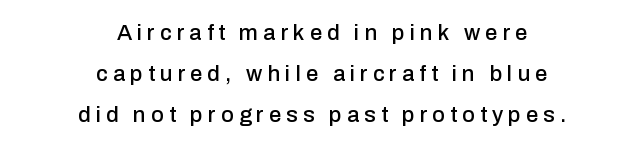
{"italic": "no", "underline": "no", "align": "center", "line_spacing_ratio": 1.86, "letter_spacing": "wide", "letter_spacing_em": 0.23, "glyph_px": 22}
